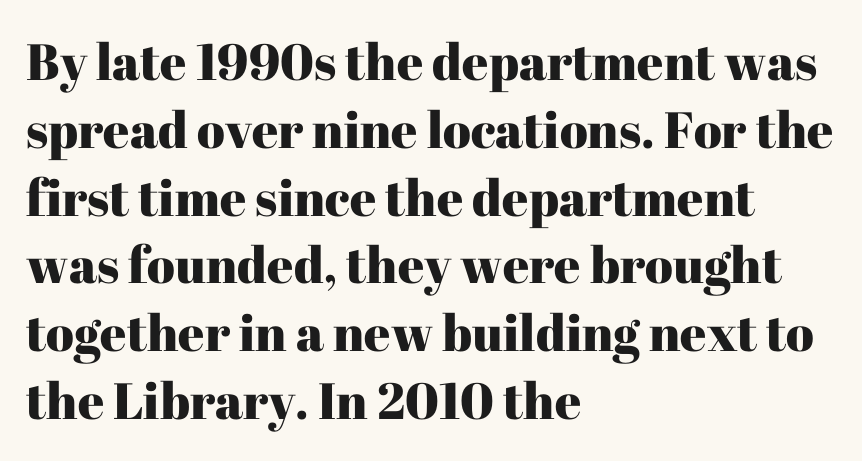
Q: Is the text italic (slanted)? A: No, it is upright.
Q: Is the typeface a serif or a sans-serif typeface? A: Serif.
Q: Is the text underlined? A: No.
Q: How is the paragraph aligned? A: Left-aligned.
Q: Is the spacing between letters normal or unusually wide? A: Normal.
Q: Is the spacing between lines tight, normal or loose? A: Normal.
Q: Width (condensed, normal, or wide)? A: Normal.
Q: Stroke contrast? A: High.
Q: x-height? A: Medium.
Q: Monospaced? A: No.
